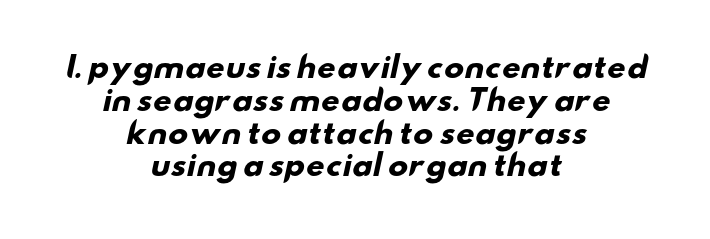
Q: Is the text bold? A: Yes.
Q: Is the typeface a serif or a sans-serif typeface? A: Sans-serif.
Q: Is the text underlined? A: No.
Q: How is the paragraph aligned? A: Centered.
Q: Is the spacing between letters normal or unusually wide? A: Normal.
Q: Is the spacing between lines tight, normal or loose? A: Tight.
Q: Width (condensed, normal, or wide)? A: Wide.
Q: Stroke contrast? A: Low.
Q: x-height? A: Small.
Q: Monospaced? A: No.
